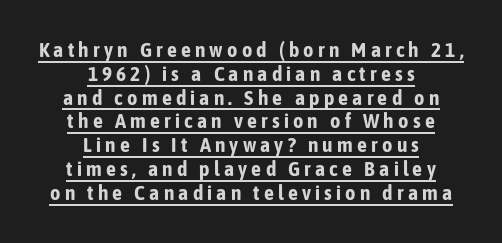
Q: Is the text bold? A: Yes.
Q: Is the text italic (slanted)? A: No, it is upright.
Q: Is the text underlined? A: Yes.
Q: How is the paragraph aligned? A: Centered.
Q: Is the spacing between letters normal or unusually wide? A: Unusually wide.
